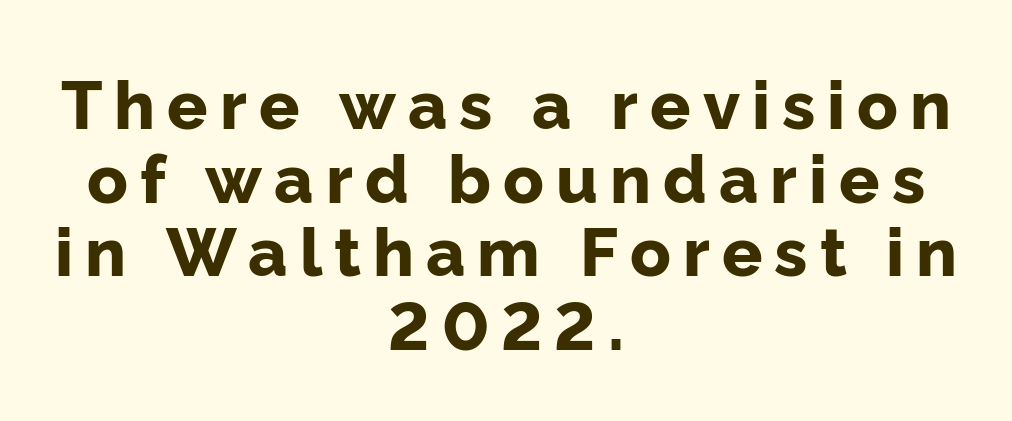
These lines huddle together more closely than default settings would place them. If you folded the block vertically in half, each line would mirror itself in length. You can tell it's not italic because the verticals are truly vertical. Unlike a traditional serif, this face leaves its strokes unadorned. Is this a fixed-width face? No — the glyphs have proportional, varying widths.
